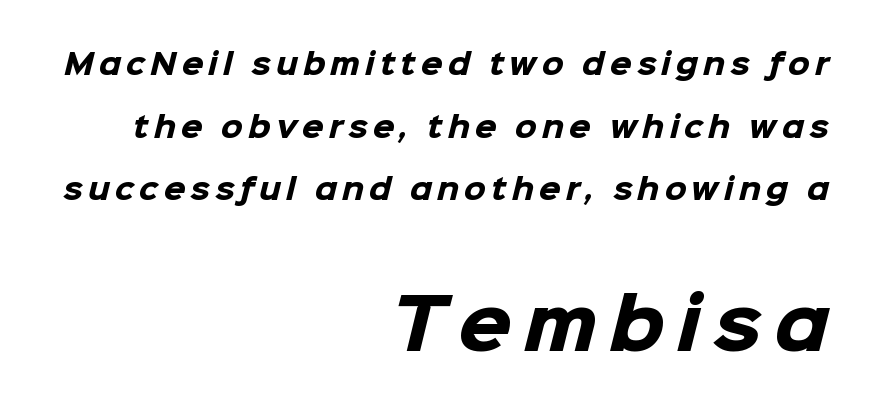
Q: Is the text bold? A: Yes.
Q: Is the typeface a serif or a sans-serif typeface? A: Sans-serif.
Q: Is the text underlined? A: No.
Q: How is the paragraph aligned? A: Right-aligned.
Q: Is the spacing between lines tight, normal or loose? A: Loose.
Q: Which block of text is set in a larger size, the first (top) or the second (bottom)? A: The second (bottom) one.
Q: Width (condensed, normal, or wide)? A: Normal.
Q: Stroke contrast? A: Low.
Q: x-height? A: Medium.
Q: Monospaced? A: No.
